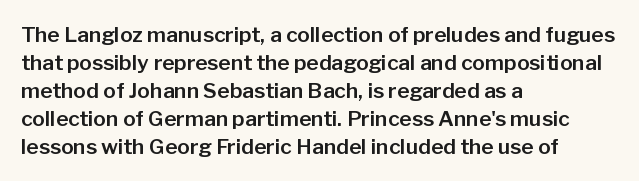
The image shows 21 px text type, upright; set left-aligned, normal line spacing (1.33x), normal letter spacing, not underlined.
